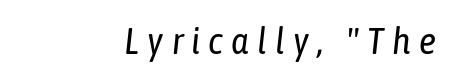
{"italic": "yes", "lean": "right", "slant_degrees": 6, "bold": "no", "weight": "regular", "width": "condensed", "stroke_contrast": "low", "x_height": "medium", "monospaced": "no", "underline": "no", "align": "right", "letter_spacing": "wide", "letter_spacing_em": 0.22, "glyph_px": 38}
